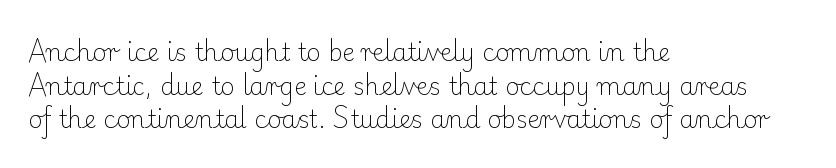
The image shows 24 px text type, upright; set left-aligned, normal line spacing (1.4x), normal letter spacing, not underlined.
